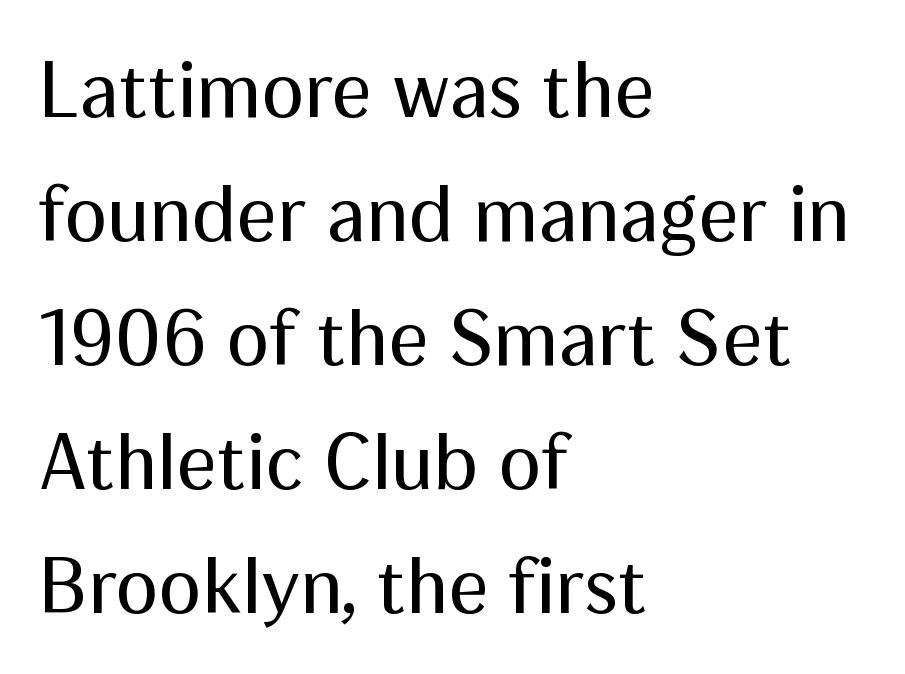
The image shows 80 px regular-weight sans-serif type, upright; set left-aligned, normal line spacing (1.55x), normal letter spacing, not underlined; medium stroke contrast and a medium x-height.
